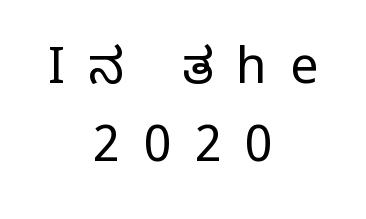
{"serif": "yes", "italic": "no", "bold": "no", "weight": "regular", "width": "normal", "stroke_contrast": "low", "x_height": "large", "monospaced": "no", "underline": "no", "align": "center", "line_spacing": "normal", "line_spacing_ratio": 1.56, "letter_spacing": "wide", "letter_spacing_em": 0.46, "glyph_px": 50}
